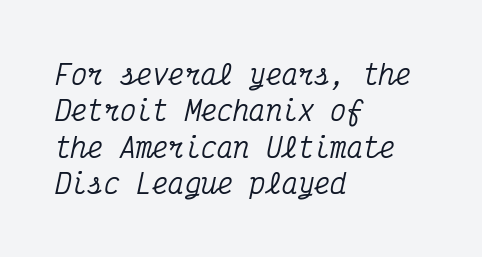
Q: Is the text italic (slanted)? A: Yes, it leans right by about 12 degrees.
Q: Is the text underlined? A: No.
Q: How is the paragraph aligned? A: Left-aligned.
Q: Is the spacing between letters normal or unusually wide? A: Normal.
Q: Is the spacing between lines tight, normal or loose? A: Normal.
